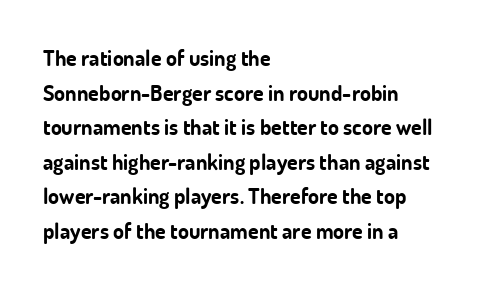
This sample uses an upright cut, with every glyph sitting square on the baseline. Whoever set this chose a conventional vertical rhythm. Students, note that the glyphs here touch the page at normal intervals. Strokes here are thick enough to call this a true bold.
